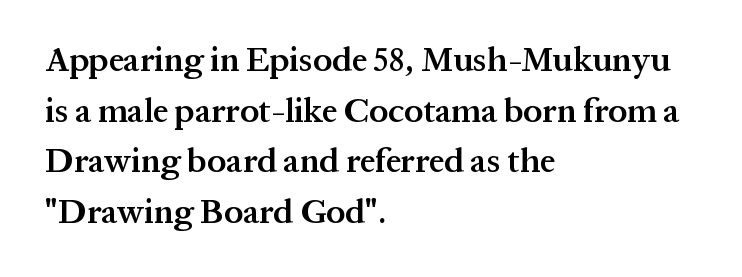
The image shows 34 px semibold serif type, upright; set left-aligned, normal line spacing (1.49x), normal letter spacing, not underlined; medium stroke contrast and a medium x-height.
